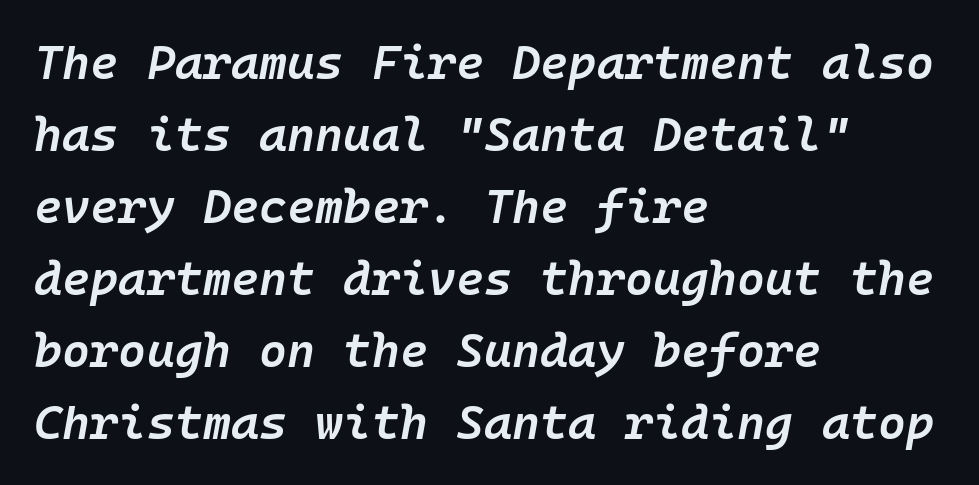
The image shows 48 px semibold type, italic (leaning right), monospaced; set left-aligned, normal line spacing (1.5x), normal letter spacing, not underlined; low stroke contrast and a medium x-height.
